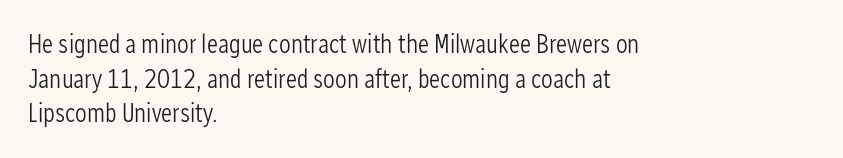
{"italic": "no", "bold": "no", "underline": "no", "align": "left", "line_spacing": "normal", "line_spacing_ratio": 1.33, "letter_spacing": "normal", "letter_spacing_em": 0.0, "glyph_px": 26}
